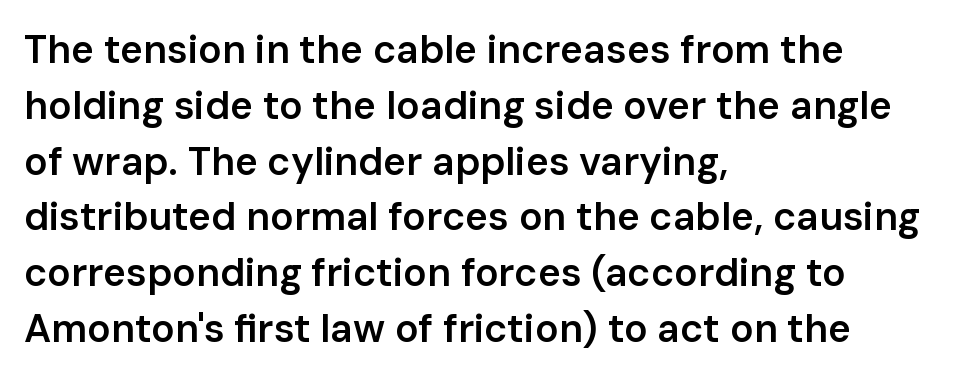
{"serif": "no", "italic": "no", "bold": "semi", "weight": "semibold", "width": "normal", "stroke_contrast": "low", "x_height": "medium", "monospaced": "no", "underline": "no", "align": "left", "line_spacing": "normal", "line_spacing_ratio": 1.43, "letter_spacing": "normal", "letter_spacing_em": 0.0, "glyph_px": 39}
